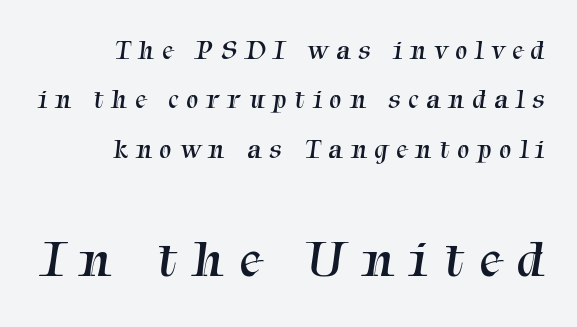
{"serif": "yes", "bold": "no", "weight": "regular", "width": "normal", "stroke_contrast": "medium", "x_height": "medium", "monospaced": "no", "underline": "no", "align": "right", "line_spacing_ratio": 1.83, "letter_spacing": "wide", "letter_spacing_em": 0.3, "larger_block": "second", "size_ratio": 2.0, "glyph_px": 54}
